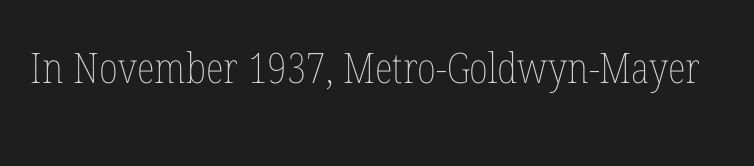
{"italic": "no", "bold": "no", "weight": "thin", "width": "condensed", "stroke_contrast": "low", "x_height": "medium", "monospaced": "no", "underline": "no", "letter_spacing": "normal", "letter_spacing_em": 0.0, "glyph_px": 42}
